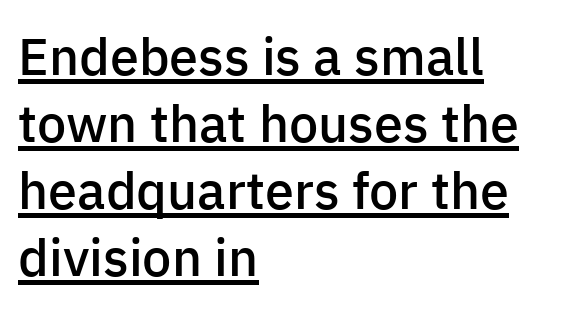
Q: Is the text bold? A: Semi-bold.
Q: Is the text italic (slanted)? A: No, it is upright.
Q: Is the typeface a serif or a sans-serif typeface? A: Sans-serif.
Q: Is the text underlined? A: Yes.
Q: How is the paragraph aligned? A: Left-aligned.
Q: Is the spacing between letters normal or unusually wide? A: Normal.
Q: Is the spacing between lines tight, normal or loose? A: Normal.
Q: Width (condensed, normal, or wide)? A: Normal.
Q: Stroke contrast? A: Low.
Q: x-height? A: Medium.
Q: Monospaced? A: No.
